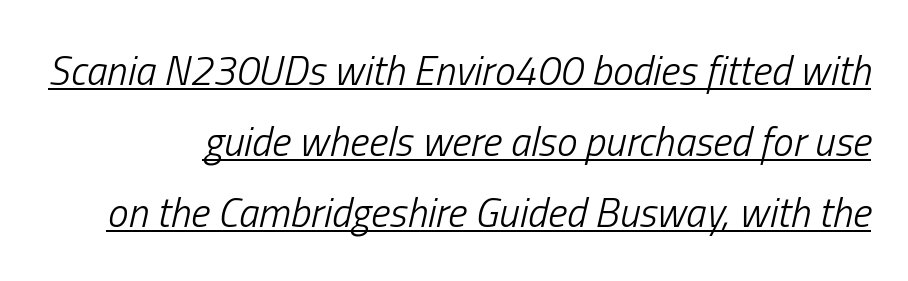
Italic? Definitely — the glyphs are oblique. You could call the tracking neutral — neither tight nor loose. You can see a thin bar hugging the bottom of the glyphs. A typesetter would call this proportional, since set widths differ per character. The strokes carry an ordinary text weight at most.
